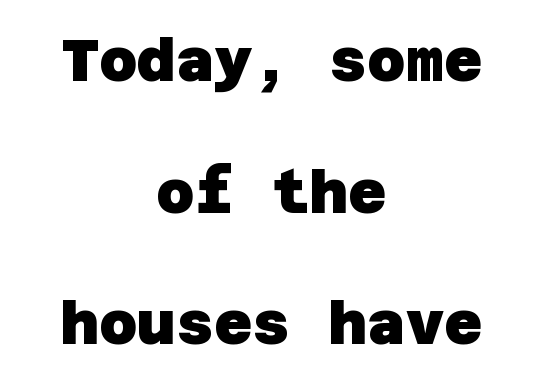
The image shows 59 px heavy sans-serif type; set centered, loose line spacing (2.23x), normal letter spacing, not underlined; low stroke contrast and a large x-height.
